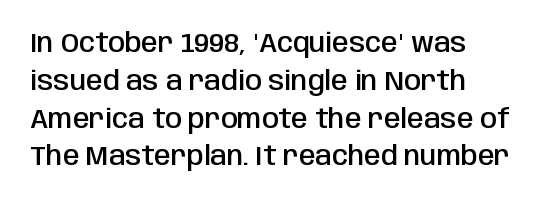
This is the in-between weight designers call semibold or demi. Italic: no, the glyphs are upright roman. Glyph-to-glyph distance matches everyday printed text. If you measured baseline to baseline, you'd find a middling distance. Lines of text with bare space underneath.
